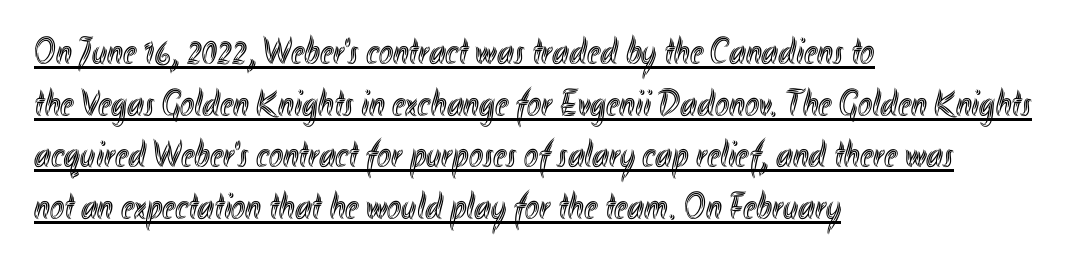
{"width": "condensed", "x_height": "small", "monospaced": "no", "underline": "yes", "align": "left", "line_spacing": "normal", "line_spacing_ratio": 1.36, "letter_spacing": "normal", "letter_spacing_em": 0.0, "glyph_px": 38}
